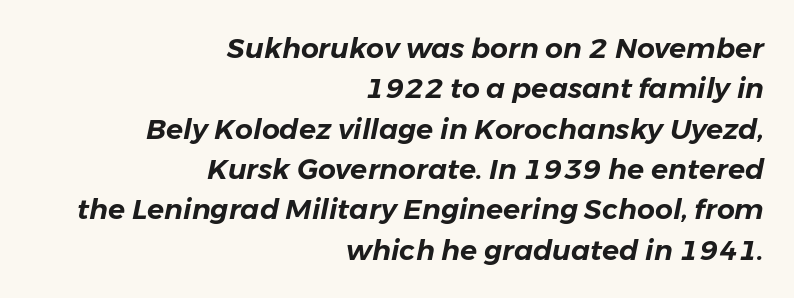
The image shows 28 px text type, italic (leaning right); set right-aligned, normal line spacing (1.44x), normal letter spacing, not underlined; low stroke contrast and a medium x-height.
